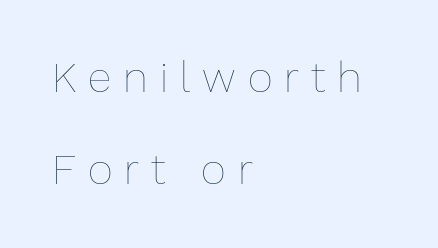
All the whitespace from short lines collects on the right. The tracking reads as deliberately expanded to a designer's eye. Upright lettering throughout. Do the characters align in a grid? No, the font is proportional.
